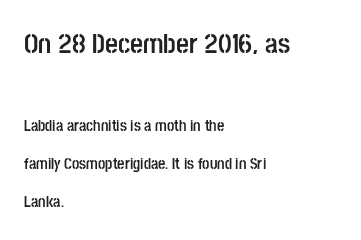
{"serif": "no", "italic": "no", "bold": "yes", "weight": "semibold", "width": "condensed", "stroke_contrast": "low", "x_height": "large", "monospaced": "no", "underline": "no", "align": "left", "line_spacing": "loose", "line_spacing_ratio": 2.4, "letter_spacing": "normal", "letter_spacing_em": 0.0, "larger_block": "first", "size_ratio": 1.75, "glyph_px": 28}
